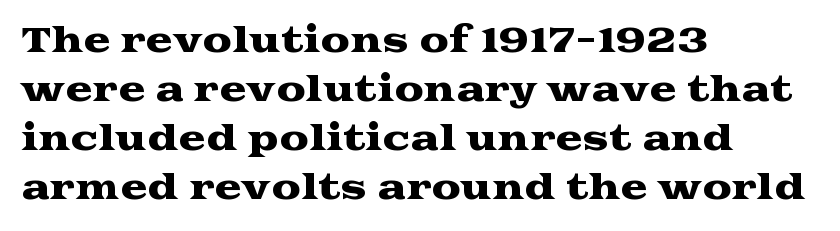
Q: Is the text italic (slanted)? A: No, it is upright.
Q: Is the typeface a serif or a sans-serif typeface? A: Serif.
Q: Is the text underlined? A: No.
Q: How is the paragraph aligned? A: Left-aligned.
Q: Is the spacing between letters normal or unusually wide? A: Normal.
Q: Is the spacing between lines tight, normal or loose? A: Normal.
Q: Width (condensed, normal, or wide)? A: Wide.
Q: Stroke contrast? A: Medium.
Q: x-height? A: Medium.
Q: Monospaced? A: No.
